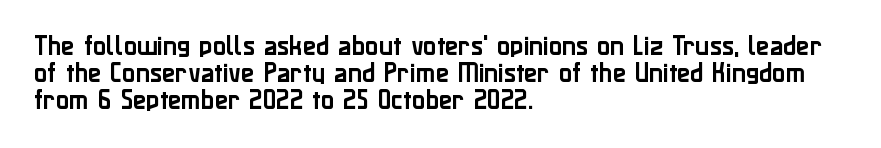
{"italic": "no", "underline": "no", "align": "left", "line_spacing_ratio": 1.22, "letter_spacing": "normal", "letter_spacing_em": 0.0, "glyph_px": 22}
